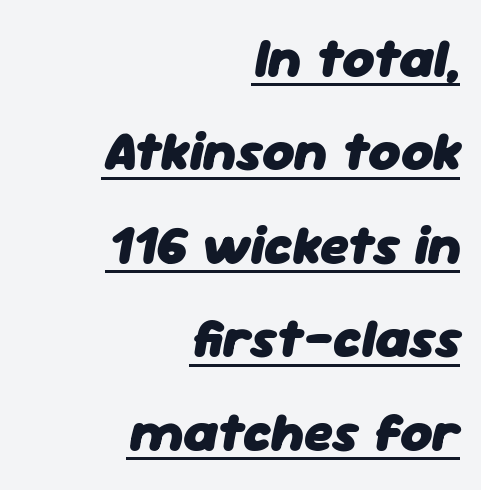
{"italic": "yes", "lean": "right", "slant_degrees": 11, "bold": "yes", "weight": "heavy", "width": "normal", "stroke_contrast": "low", "x_height": "medium", "monospaced": "no", "underline": "yes", "align": "right", "line_spacing": "normal", "line_spacing_ratio": 1.7, "letter_spacing": "normal", "letter_spacing_em": 0.0, "glyph_px": 55}
